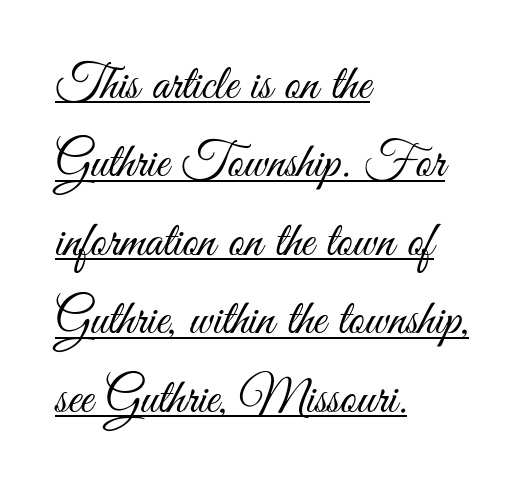
The image shows 50 px light, condensed sans-serif type; set left-aligned, normal line spacing (1.57x), normal letter spacing, underlined; medium stroke contrast and a small x-height.
